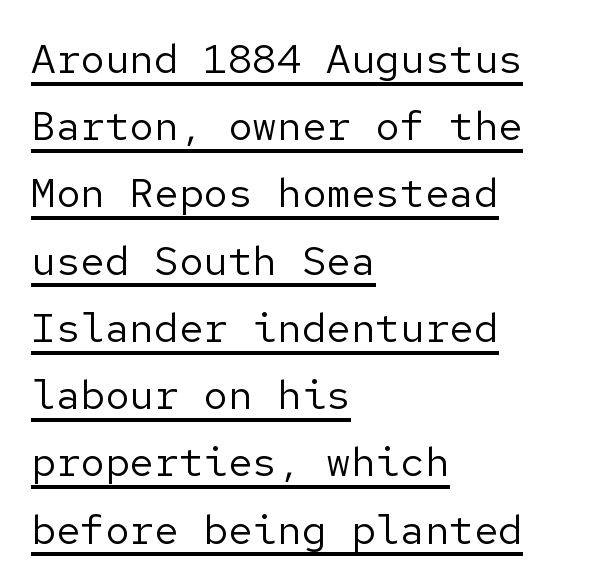
Q: Is the text bold? A: No.
Q: Is the text italic (slanted)? A: No, it is upright.
Q: Is the typeface a serif or a sans-serif typeface? A: Sans-serif.
Q: Is the text underlined? A: Yes.
Q: How is the paragraph aligned? A: Left-aligned.
Q: Is the spacing between letters normal or unusually wide? A: Normal.
Q: Is the spacing between lines tight, normal or loose? A: Normal.
Q: Width (condensed, normal, or wide)? A: Normal.
Q: Stroke contrast? A: Low.
Q: x-height? A: Medium.
